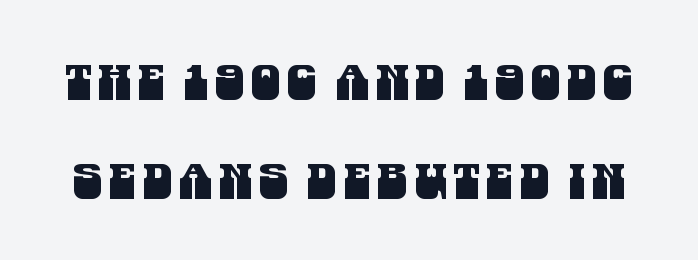
Rows of type keep a wide berth in the vertical direction. Note: no serifs on the glyphs. Do the characters align in a grid? No, the font is proportional. Just letters on the line, the space beneath them empty.
